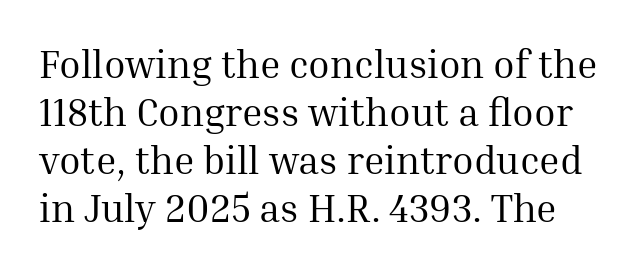
The image shows 39 px regular-weight serif type, upright; set line spacing 1.23x, normal letter spacing, not underlined; medium stroke contrast and a medium x-height.
